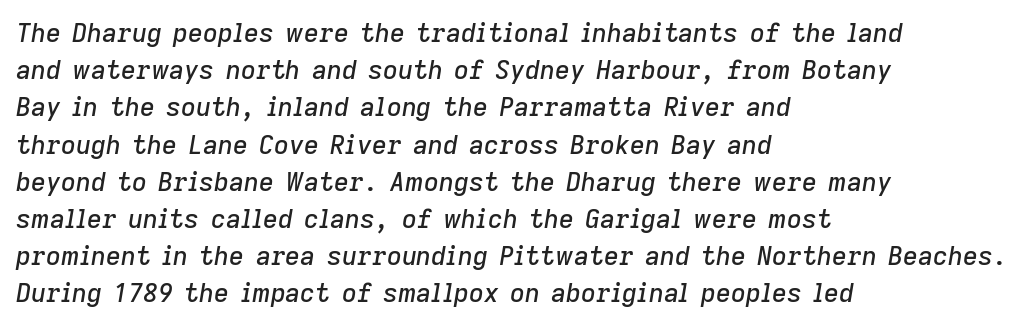
Q: Is the text italic (slanted)? A: Yes, it leans right by about 9 degrees.
Q: Is the text underlined? A: No.
Q: How is the paragraph aligned? A: Left-aligned.
Q: Is the spacing between letters normal or unusually wide? A: Normal.
Q: Is the spacing between lines tight, normal or loose? A: Normal.
